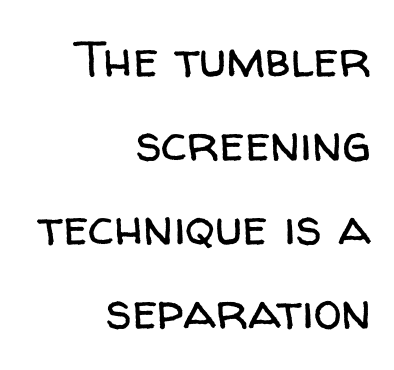
The image shows 51 px regular-weight sans-serif type, upright; set right-aligned, normal line spacing (1.65x), normal letter spacing, not underlined; low stroke contrast and a medium x-height.
